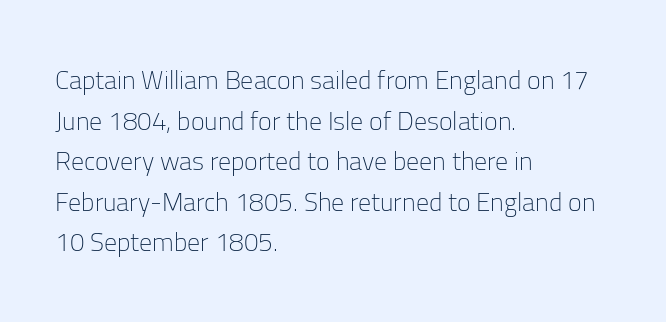
The image shows 26 px text type, upright; set left-aligned, normal line spacing (1.56x), normal letter spacing, not underlined.
